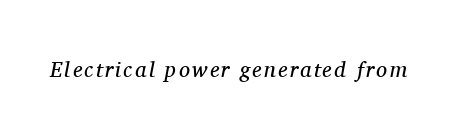
{"italic": "yes", "lean": "right", "slant_degrees": 11, "bold": "no", "underline": "no", "glyph_px": 22}
